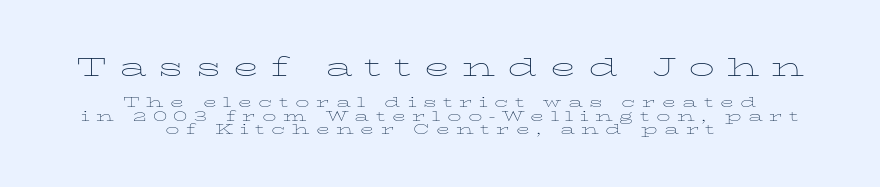
Italic: no, the glyphs are upright roman. A clean baseline with only descenders dipping below it. Size contrast runs from large at the top to small at the bottom. The rendering inserts visible extra space after every character. Leading: reduced.
